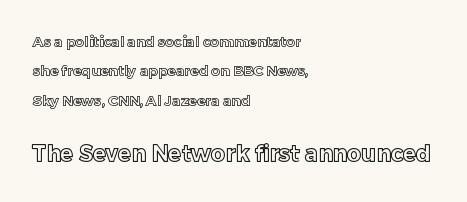
{"italic": "no", "underline": "no", "align": "left", "line_spacing": "loose", "line_spacing_ratio": 2.1, "letter_spacing": "normal", "letter_spacing_em": 0.0, "larger_block": "second", "size_ratio": 1.57, "glyph_px": 22}
